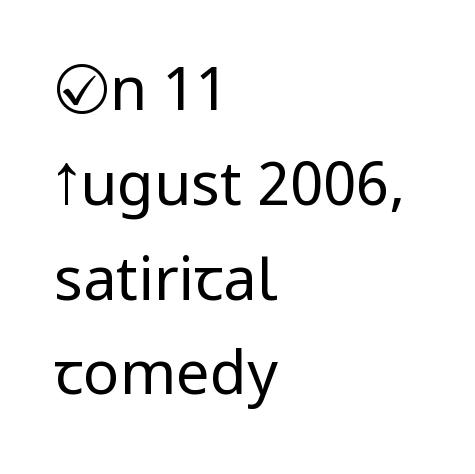
{"serif": "no", "italic": "no", "bold": "no", "weight": "regular", "width": "condensed", "stroke_contrast": "low", "x_height": "large", "monospaced": "no", "underline": "no", "align": "left", "line_spacing": "normal", "line_spacing_ratio": 1.58, "letter_spacing": "normal", "letter_spacing_em": 0.0, "glyph_px": 60}
